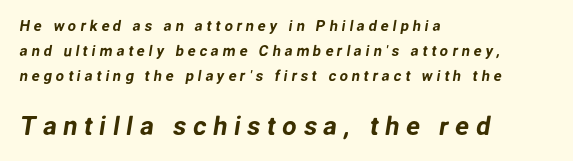
Size hierarchy here favors the trailing block over the leading one. The space between consecutive lines is moderate. Glyph-to-glyph distance is far greater than everyday printed text. The paragraph shown leans on its left margin. Has an underline been added? It has not.
